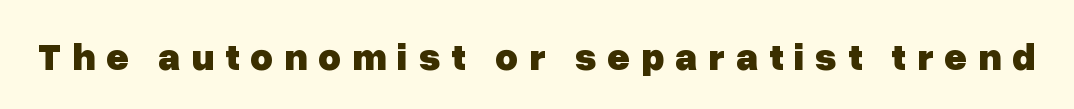
The image shows 39 px heavy sans-serif type, upright; set unusually wide letter spacing (+0.27 em), not underlined; low stroke contrast and a medium x-height.
